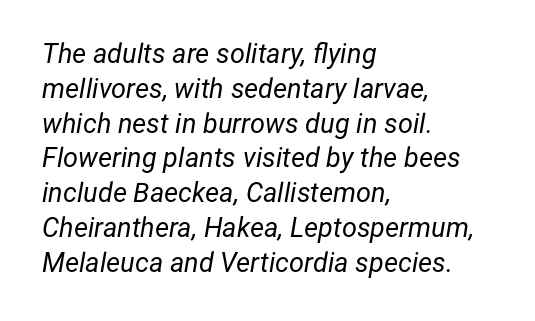
{"italic": "yes", "lean": "right", "slant_degrees": 12, "bold": "no", "underline": "no", "align": "left", "line_spacing": "normal", "line_spacing_ratio": 1.29, "letter_spacing": "normal", "letter_spacing_em": 0.0, "glyph_px": 27}
